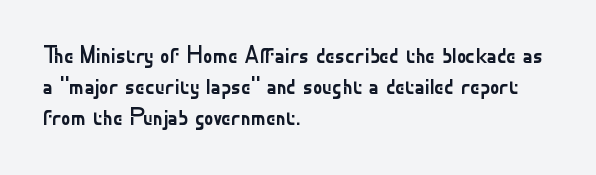
{"italic": "no", "bold": "no", "underline": "no", "align": "left", "line_spacing": "normal", "line_spacing_ratio": 1.29, "letter_spacing": "normal", "letter_spacing_em": 0.0, "glyph_px": 24}
